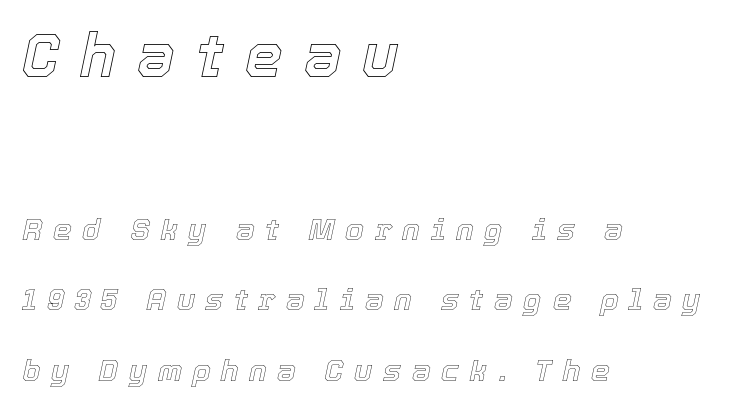
{"italic": "yes", "lean": "right", "slant_degrees": 12, "width": "normal", "x_height": "medium", "monospaced": "no", "underline": "no", "align": "left", "line_spacing": "loose", "line_spacing_ratio": 2.36, "letter_spacing": "wide", "letter_spacing_em": 0.35, "larger_block": "first", "size_ratio": 2.0, "glyph_px": 60}
